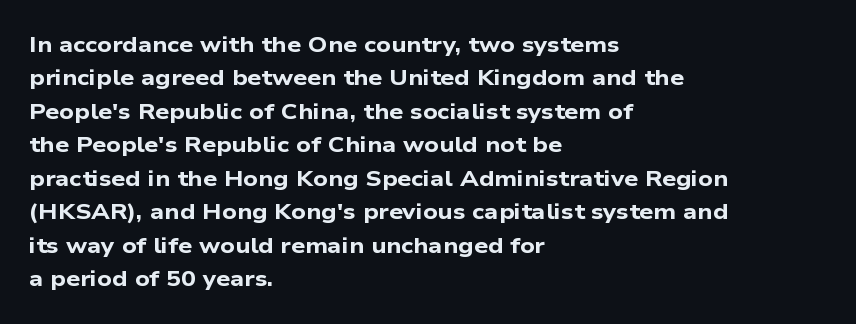
The image shows 22 px bold type; set left-aligned, normal line spacing (1.52x), normal letter spacing, not underlined.
